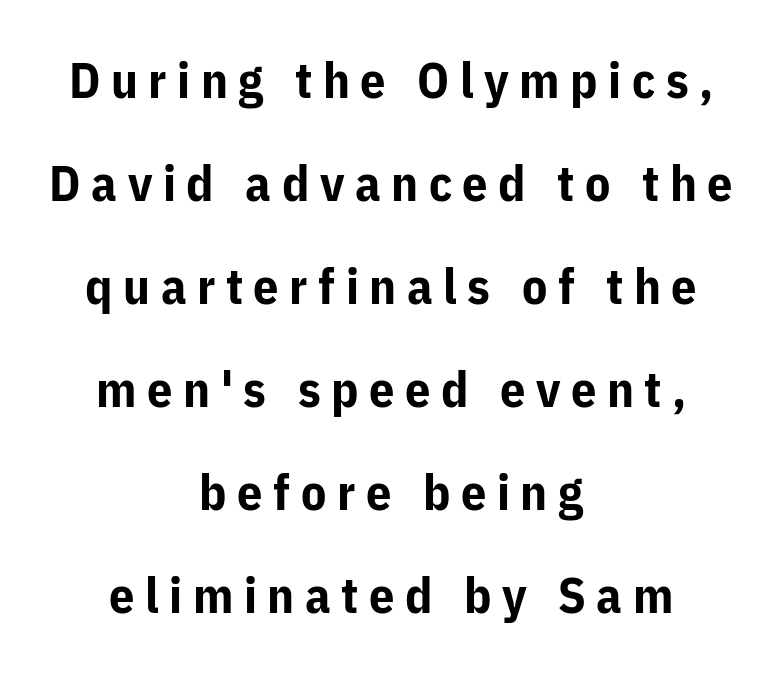
The image shows 50 px bold sans-serif type, upright; set centered, loose line spacing (2.06x), unusually wide letter spacing (+0.21 em), not underlined; low stroke contrast and a medium x-height.
